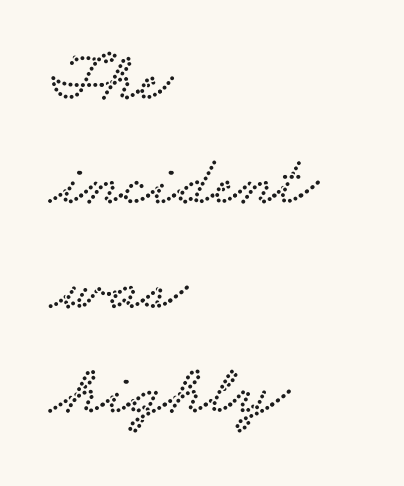
No extra tracking has been applied to these lines. Varying glyph widths throughout — classic text-font behaviour. Regarding serifs, this sample has them. Descenders are the only things crossing below the line. In CSS terms this would be text-align: left. Each new line begins a customary step beneath the previous one.
